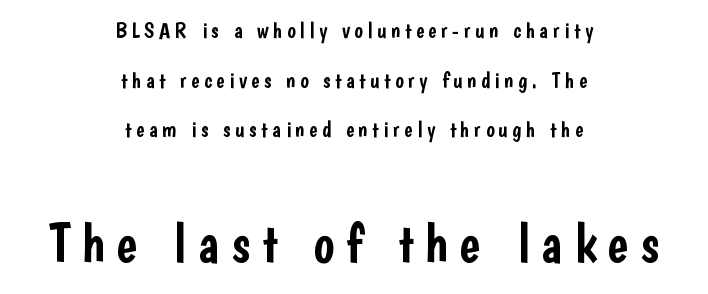
Q: Is the text italic (slanted)? A: No, it is upright.
Q: Is the typeface a serif or a sans-serif typeface? A: Sans-serif.
Q: Is the text underlined? A: No.
Q: How is the paragraph aligned? A: Centered.
Q: Is the spacing between letters normal or unusually wide? A: Unusually wide.
Q: Is the spacing between lines tight, normal or loose? A: Loose.
Q: Which block of text is set in a larger size, the first (top) or the second (bottom)? A: The second (bottom) one.
Q: Width (condensed, normal, or wide)? A: Condensed.
Q: Stroke contrast? A: Low.
Q: x-height? A: Medium.
Q: Monospaced? A: No.
